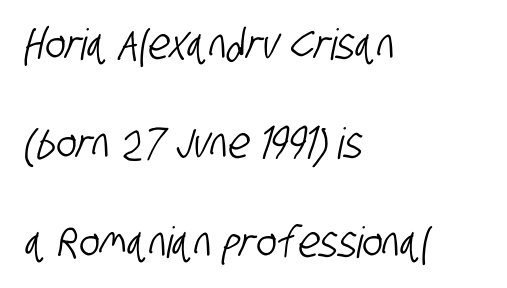
Q: Is the typeface a serif or a sans-serif typeface? A: Sans-serif.
Q: Is the text underlined? A: No.
Q: How is the paragraph aligned? A: Left-aligned.
Q: Is the spacing between letters normal or unusually wide? A: Normal.
Q: Is the spacing between lines tight, normal or loose? A: Loose.
Q: Width (condensed, normal, or wide)? A: Condensed.
Q: Stroke contrast? A: Low.
Q: x-height? A: Large.
Q: Monospaced? A: No.
